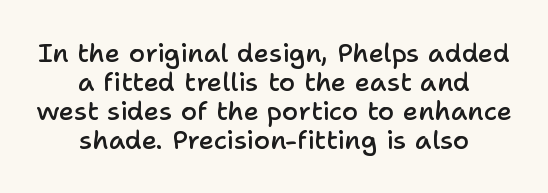
Q: Is the text bold? A: Semi-bold.
Q: Is the text italic (slanted)? A: No, it is upright.
Q: Is the text underlined? A: No.
Q: How is the paragraph aligned? A: Centered.
Q: Is the spacing between letters normal or unusually wide? A: Normal.
Q: Is the spacing between lines tight, normal or loose? A: Tight.
